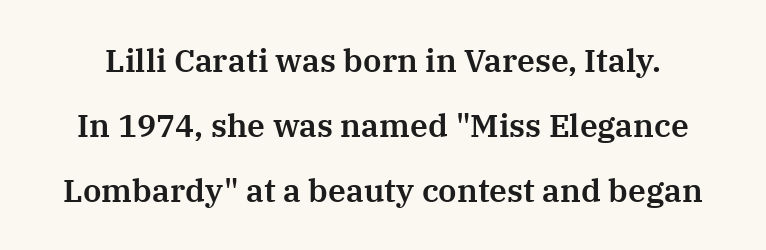
The image shows 32 px serif type, upright; set loose line spacing (2.03x), normal letter spacing, not underlined; medium stroke contrast and a medium x-height.
